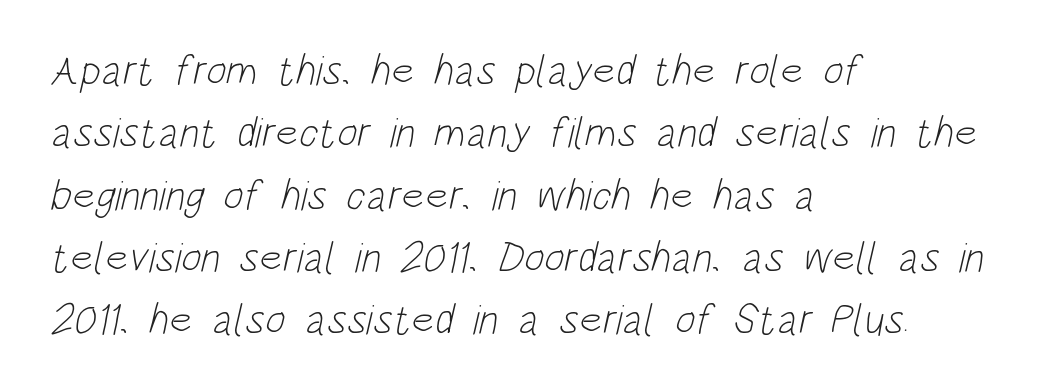
Q: Is the text bold? A: No.
Q: Is the typeface a serif or a sans-serif typeface? A: Sans-serif.
Q: Is the text underlined? A: No.
Q: How is the paragraph aligned? A: Left-aligned.
Q: Is the spacing between letters normal or unusually wide? A: Normal.
Q: Is the spacing between lines tight, normal or loose? A: Normal.
Q: Width (condensed, normal, or wide)? A: Condensed.
Q: Stroke contrast? A: Low.
Q: x-height? A: Large.
Q: Monospaced? A: No.
